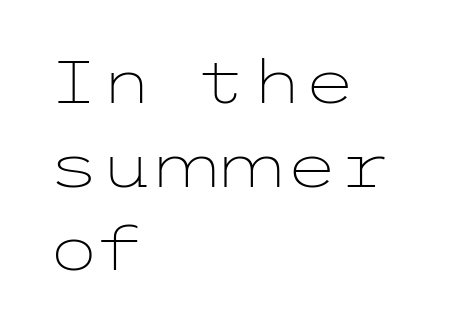
{"serif": "no", "italic": "no", "bold": "no", "weight": "light", "width": "wide", "stroke_contrast": "low", "x_height": "medium", "underline": "no", "align": "left", "line_spacing": "normal", "line_spacing_ratio": 1.37, "letter_spacing": "normal", "letter_spacing_em": 0.0, "glyph_px": 61}
